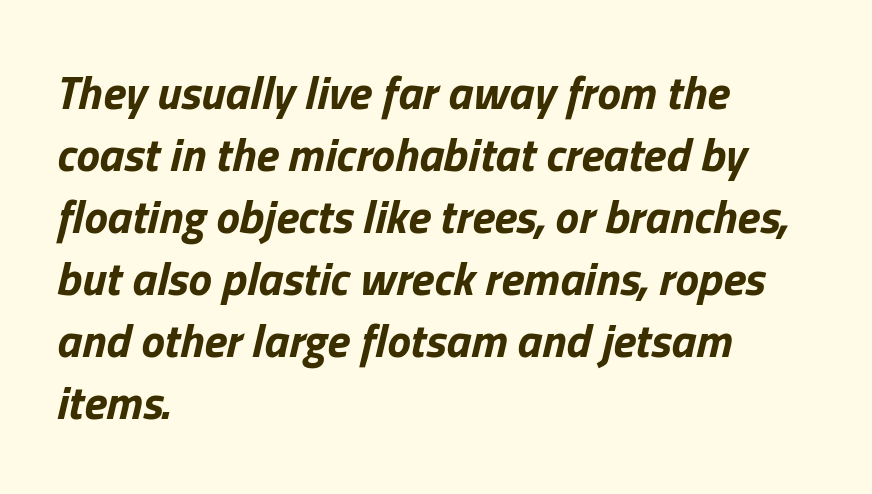
{"italic": "yes", "lean": "right", "slant_degrees": 13, "bold": "yes", "weight": "bold", "width": "normal", "stroke_contrast": "low", "x_height": "medium", "monospaced": "no", "underline": "no", "align": "left", "line_spacing": "normal", "line_spacing_ratio": 1.32, "letter_spacing": "normal", "letter_spacing_em": 0.0, "glyph_px": 47}
